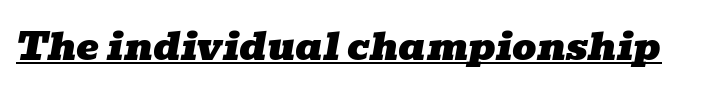
A continuous stroke trails under the words, as in a hyperlink. What stands out about the letter spacing? Nothing — it is the standard amount. Yep, that's italic — everything's leaning. What kind of face is this? One with serifs. You could not count columns in this text — the font is proportionally spaced.
